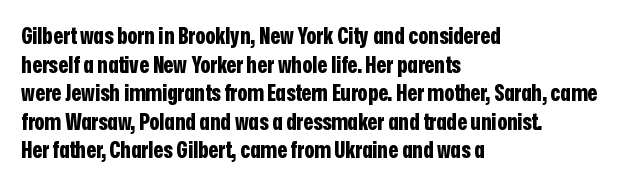
{"italic": "no", "bold": "yes", "underline": "no", "align": "left", "line_spacing_ratio": 1.24, "letter_spacing": "normal", "letter_spacing_em": 0.0, "glyph_px": 23}
